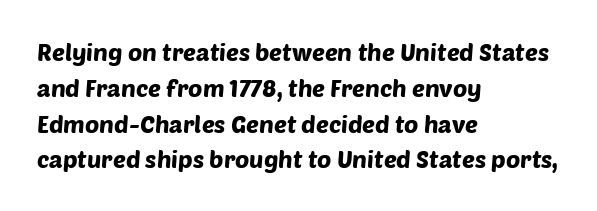
Q: Is the text underlined? A: No.
Q: How is the paragraph aligned? A: Left-aligned.
Q: Is the spacing between letters normal or unusually wide? A: Normal.
Q: Is the spacing between lines tight, normal or loose? A: Normal.
